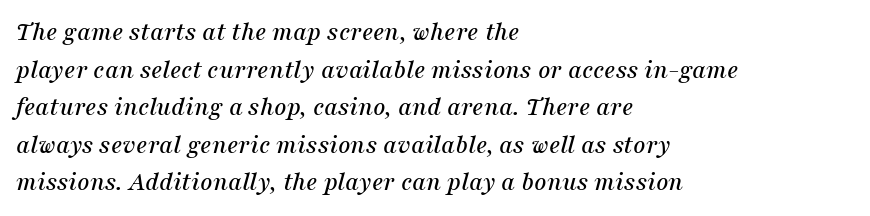
{"italic": "yes", "lean": "right", "slant_degrees": 16, "underline": "no", "align": "left", "line_spacing": "normal", "line_spacing_ratio": 1.39, "letter_spacing": "normal", "letter_spacing_em": 0.0, "glyph_px": 27}
